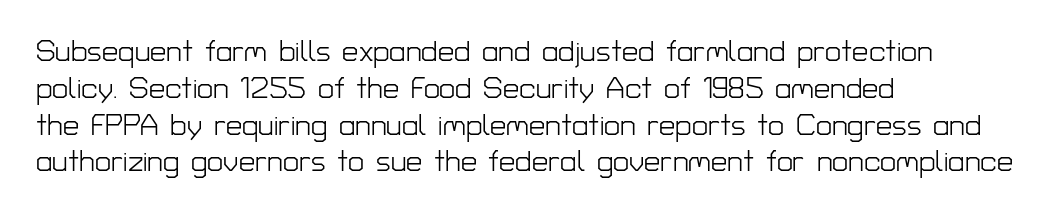
Q: Is the text bold? A: No.
Q: Is the text italic (slanted)? A: No, it is upright.
Q: Is the typeface a serif or a sans-serif typeface? A: Sans-serif.
Q: Is the text underlined? A: No.
Q: How is the paragraph aligned? A: Left-aligned.
Q: Is the spacing between letters normal or unusually wide? A: Normal.
Q: Is the spacing between lines tight, normal or loose? A: Normal.
Q: Width (condensed, normal, or wide)? A: Normal.
Q: Stroke contrast? A: Low.
Q: x-height? A: Medium.
Q: Monospaced? A: No.
